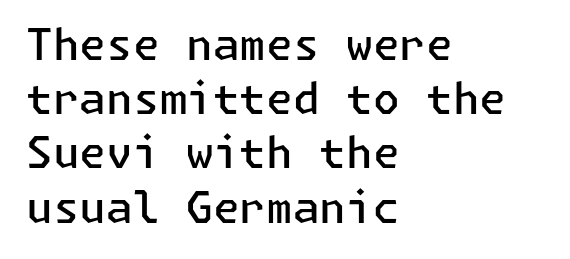
The image shows 43 px semibold sans-serif type, upright; set left-aligned, normal line spacing (1.26x), normal letter spacing, not underlined; low stroke contrast and a medium x-height.
